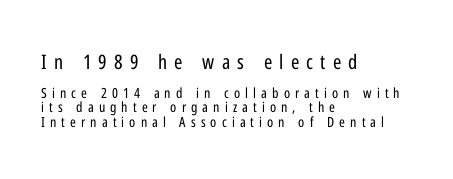
Loose tracking; the words dissolve into strings of separated letters. Unlike italic type, these characters show no tilt at all. Successive baselines arrive quickly, one right under another. The space beneath each line is pristine and unruled.
